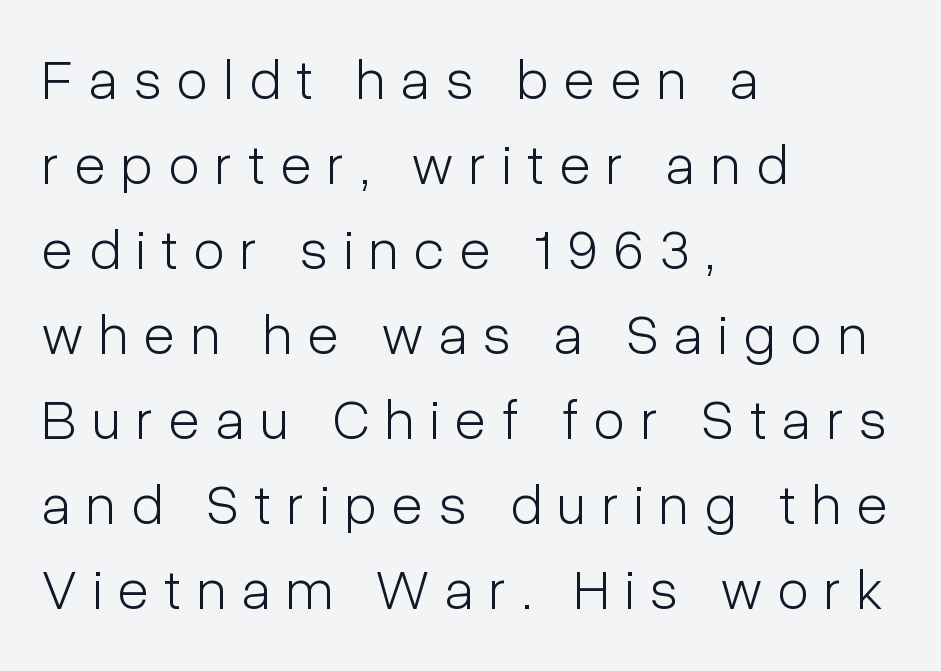
Q: Is the text bold? A: No.
Q: Is the text italic (slanted)? A: No, it is upright.
Q: Is the typeface a serif or a sans-serif typeface? A: Sans-serif.
Q: Is the text underlined? A: No.
Q: How is the paragraph aligned? A: Left-aligned.
Q: Is the spacing between letters normal or unusually wide? A: Unusually wide.
Q: Is the spacing between lines tight, normal or loose? A: Normal.
Q: Width (condensed, normal, or wide)? A: Condensed.
Q: Stroke contrast? A: Low.
Q: x-height? A: Medium.
Q: Monospaced? A: No.
